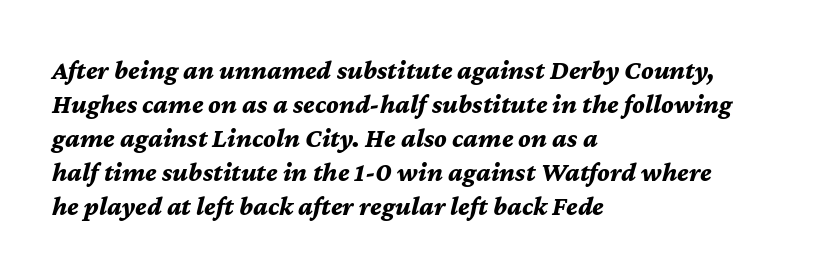
Q: Is the text bold? A: Yes.
Q: Is the text italic (slanted)? A: Yes, it leans right by about 12 degrees.
Q: Is the text underlined? A: No.
Q: How is the paragraph aligned? A: Left-aligned.
Q: Is the spacing between letters normal or unusually wide? A: Normal.
Q: Is the spacing between lines tight, normal or loose? A: Normal.
